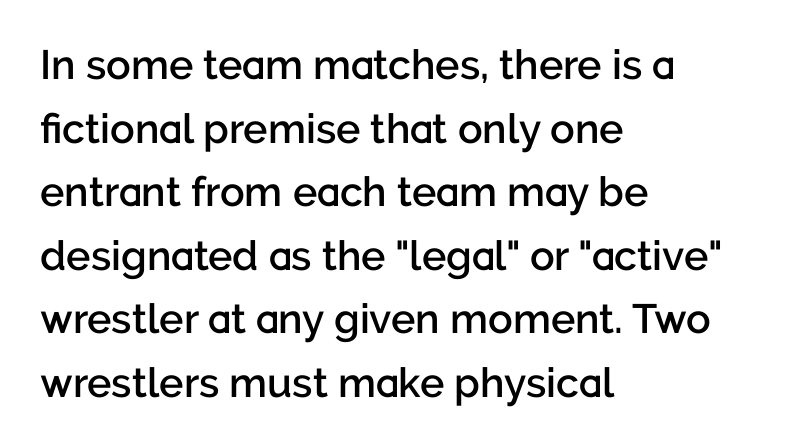
If you measured baseline to baseline, you'd find a middling distance. Anything drawn beneath the words? Only blank space. This is moderately heavy type, rendered in semibold. Spacing verdict: proportional, widths tailored to each character.
